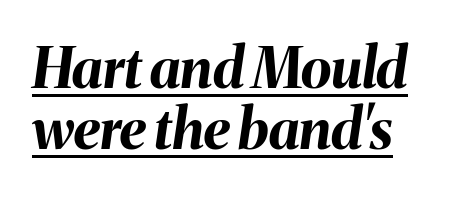
{"italic": "yes", "lean": "right", "slant_degrees": 8, "bold": "yes", "weight": "bold", "width": "normal", "stroke_contrast": "medium", "x_height": "medium", "monospaced": "no", "underline": "yes", "line_spacing": "tight", "line_spacing_ratio": 1.09, "letter_spacing": "normal", "letter_spacing_em": 0.0, "glyph_px": 56}
